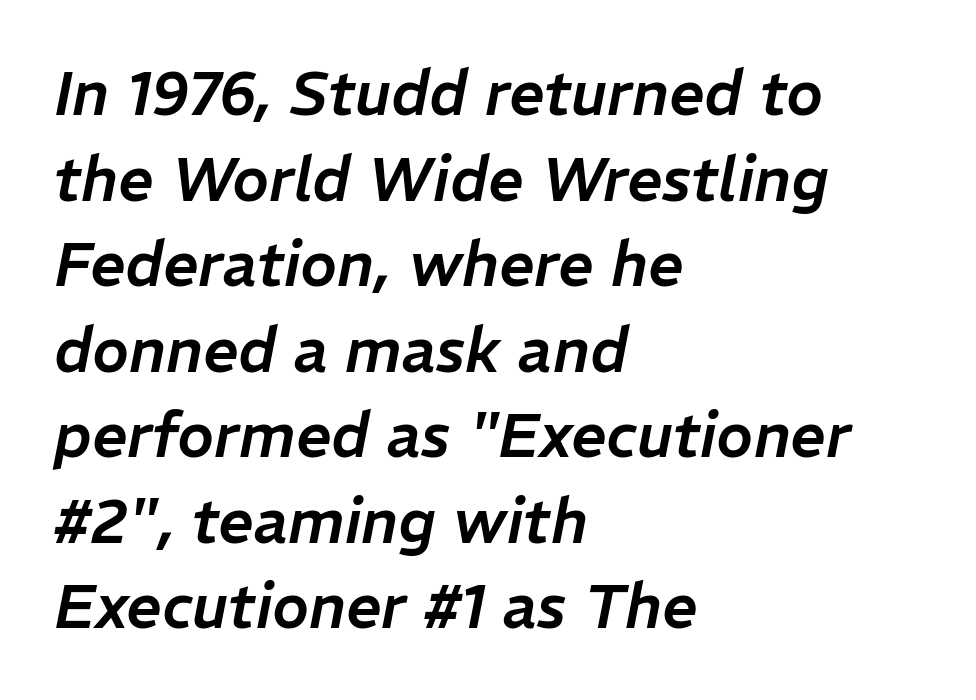
{"italic": "yes", "lean": "right", "slant_degrees": 11, "width": "normal", "stroke_contrast": "low", "x_height": "medium", "monospaced": "no", "underline": "no", "align": "left", "line_spacing": "normal", "line_spacing_ratio": 1.38, "letter_spacing": "normal", "letter_spacing_em": 0.0, "glyph_px": 62}
